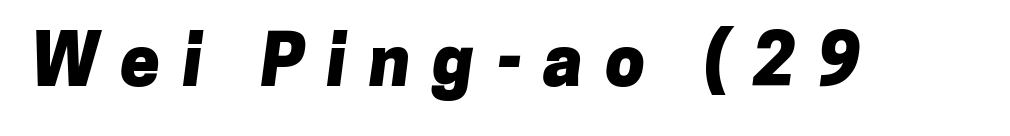
The gaps between neighbouring characters are conspicuously large. Stroke terminals: plain, sans-serif. Bare-footed words on every line. Students, this is bold: see how much ink each stroke carries. The passage shown is typed in a proportional face where columns would drift.
